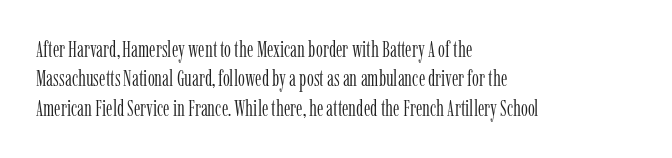
{"italic": "no", "bold": "no", "underline": "no", "align": "left", "line_spacing": "normal", "line_spacing_ratio": 1.34, "letter_spacing": "normal", "letter_spacing_em": 0.0, "glyph_px": 22}
